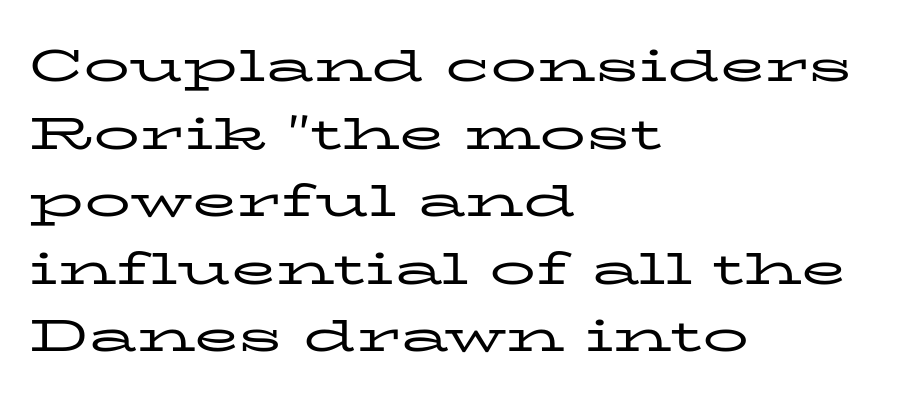
Stem width sits at or under what a default text font uses. The compositor pushed each line to the left boundary. The specimen reads as upright at a glance. Compared with typical body copy, the letter spacing here is the same. Examine the stroke ends and you'll spot serifs.
